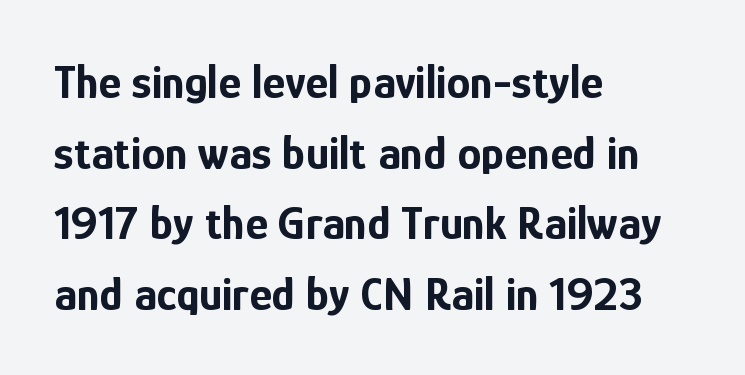
The image shows 48 px bold, condensed sans-serif type, upright; set left-aligned, normal line spacing (1.47x), normal letter spacing, not underlined; low stroke contrast and a medium x-height.
